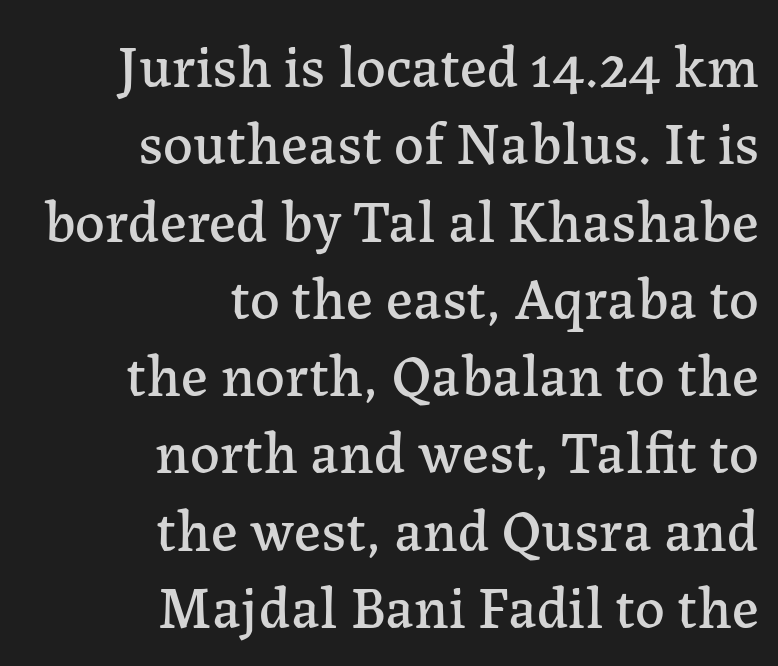
Q: Is the text italic (slanted)? A: No, it is upright.
Q: Is the typeface a serif or a sans-serif typeface? A: Serif.
Q: Is the text underlined? A: No.
Q: How is the paragraph aligned? A: Right-aligned.
Q: Is the spacing between letters normal or unusually wide? A: Normal.
Q: Is the spacing between lines tight, normal or loose? A: Normal.
Q: Width (condensed, normal, or wide)? A: Normal.
Q: Stroke contrast? A: Low.
Q: x-height? A: Medium.
Q: Monospaced? A: No.
